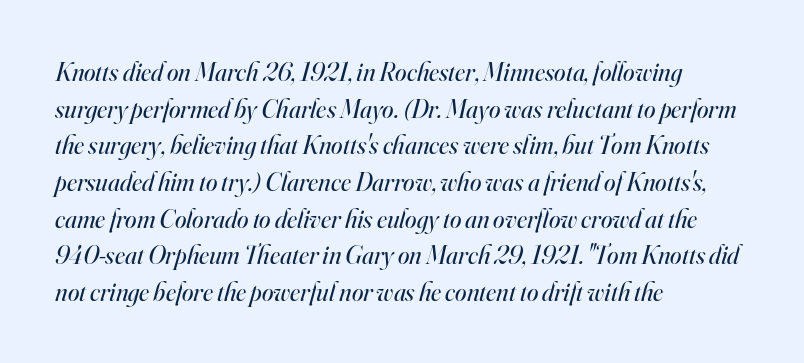
Evenly set lines give the paragraph a standard silhouette. Clear beneath every line of the passage. The font sits on the lighter half of the weight spectrum, regular included. Yep, that's italic — everything's leaning. Line starts are locked; line ends wander.
